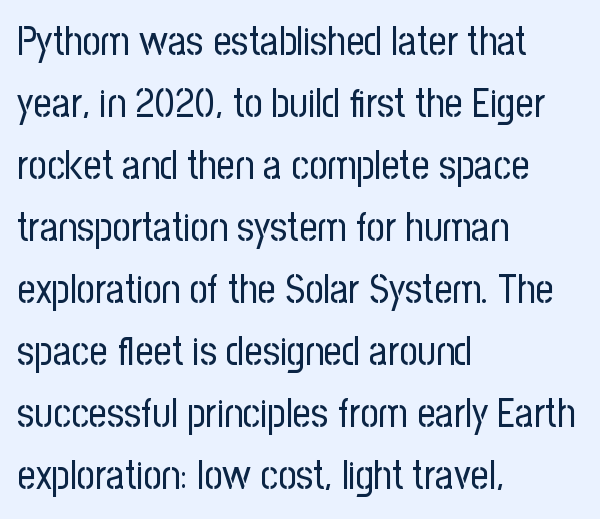
{"serif": "no", "italic": "no", "bold": "no", "weight": "regular", "width": "condensed", "stroke_contrast": "low", "x_height": "medium", "monospaced": "no", "underline": "no", "align": "left", "line_spacing": "normal", "line_spacing_ratio": 1.55, "letter_spacing": "normal", "letter_spacing_em": 0.0, "glyph_px": 40}
